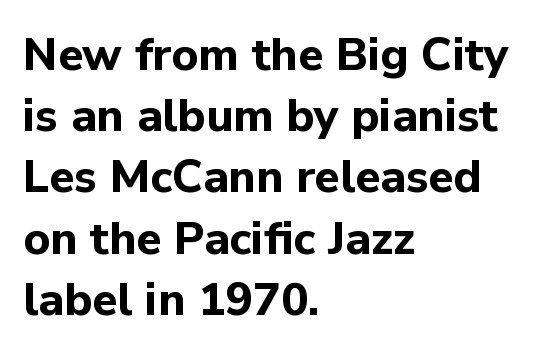
Examine the stroke ends and you'll find no serifs. Designer's note — italics off, roman on. Each row of text sits above clean, open space. The rendering uses a moderate line-height, typical for paragraphs. Is this a fixed-width face? No — the glyphs have proportional, varying widths.
